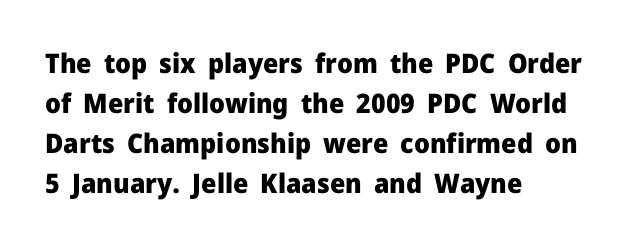
{"italic": "no", "bold": "yes", "underline": "no", "align": "left", "line_spacing": "normal", "line_spacing_ratio": 1.48, "letter_spacing": "normal", "letter_spacing_em": 0.0, "glyph_px": 27}
